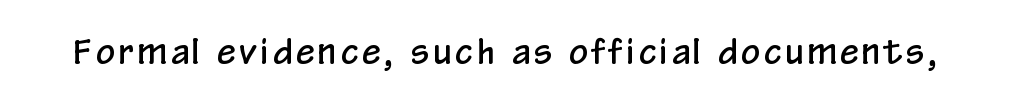
{"serif": "no", "italic": "no", "width": "condensed", "stroke_contrast": "low", "x_height": "medium", "monospaced": "no", "underline": "no", "glyph_px": 33}
